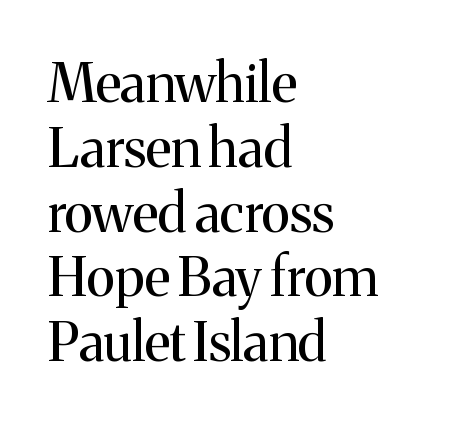
Each letter keeps its own natural width here, so spacing adapts to shape. Tracking value appears to be zero — textbook default spacing. The face used here is seriffed, in the tradition of book romans. The lettering stays uniformly vertical, giving the passage a roman look. The characters are drawn with everyday or finer stroke widths. A student would call this left alignment; a typographer would say flush left, rag right.
